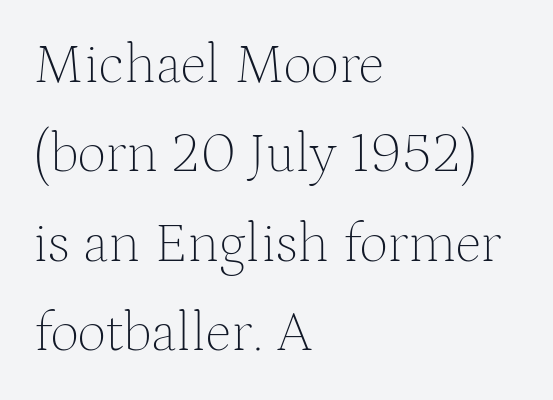
Q: Is the text bold? A: No.
Q: Is the text italic (slanted)? A: No, it is upright.
Q: Is the typeface a serif or a sans-serif typeface? A: Serif.
Q: Is the text underlined? A: No.
Q: How is the paragraph aligned? A: Left-aligned.
Q: Is the spacing between letters normal or unusually wide? A: Normal.
Q: Is the spacing between lines tight, normal or loose? A: Normal.
Q: Width (condensed, normal, or wide)? A: Normal.
Q: Stroke contrast? A: Medium.
Q: x-height? A: Medium.
Q: Monospaced? A: No.
